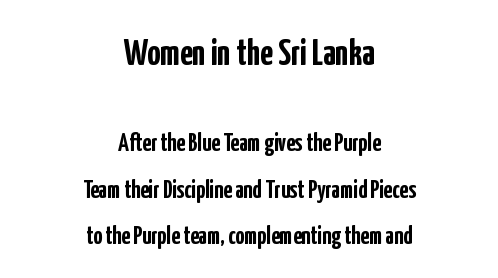
Q: Is the text bold? A: Yes.
Q: Is the text italic (slanted)? A: No, it is upright.
Q: Is the typeface a serif or a sans-serif typeface? A: Sans-serif.
Q: Is the text underlined? A: No.
Q: How is the paragraph aligned? A: Centered.
Q: Is the spacing between letters normal or unusually wide? A: Normal.
Q: Which block of text is set in a larger size, the first (top) or the second (bottom)? A: The first (top) one.
Q: Width (condensed, normal, or wide)? A: Condensed.
Q: Stroke contrast? A: Low.
Q: x-height? A: Medium.
Q: Monospaced? A: No.
